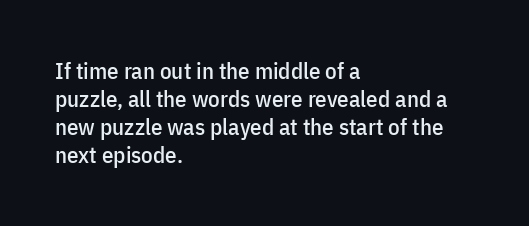
The image shows 23 px text type, upright; set left-aligned, line spacing 1.22x, normal letter spacing, not underlined.
